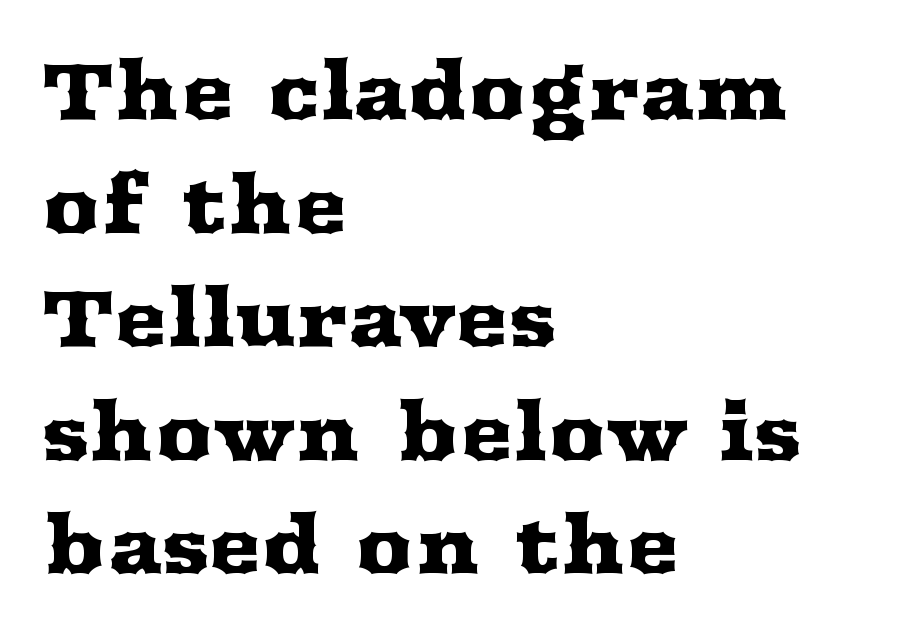
Q: Is the text italic (slanted)? A: No, it is upright.
Q: Is the typeface a serif or a sans-serif typeface? A: Serif.
Q: Is the text underlined? A: No.
Q: How is the paragraph aligned? A: Left-aligned.
Q: Is the spacing between letters normal or unusually wide? A: Normal.
Q: Is the spacing between lines tight, normal or loose? A: Normal.
Q: Width (condensed, normal, or wide)? A: Wide.
Q: Stroke contrast? A: Medium.
Q: x-height? A: Medium.
Q: Monospaced? A: No.
